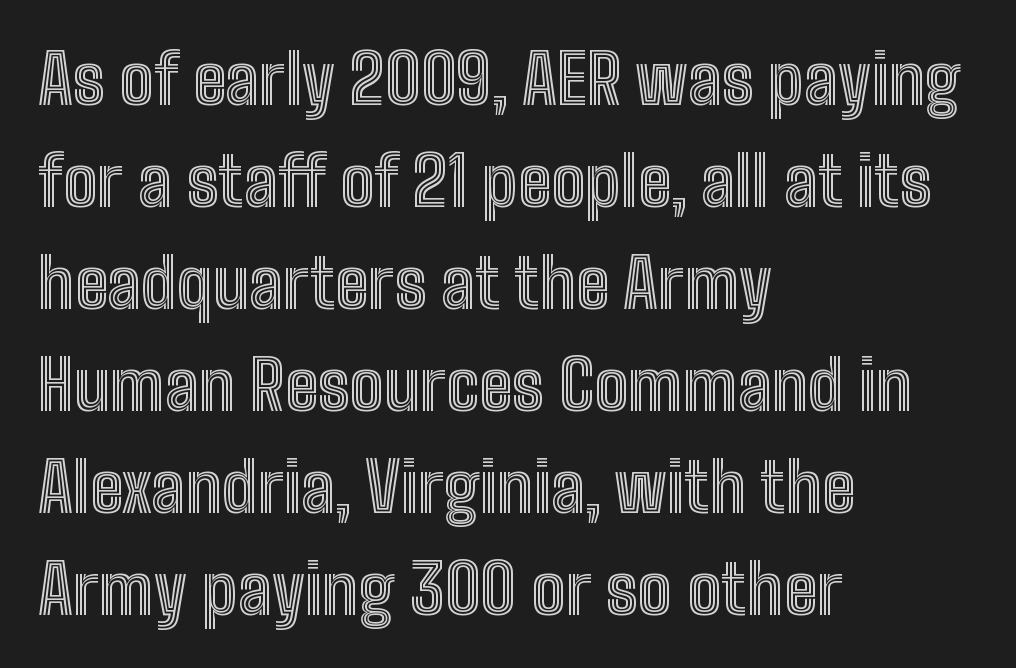
These lines keep a tight, regular rhythm from letter to letter. Upright lettering throughout. You could not count columns in this text — the font is proportionally spaced. Line beginnings align vertically; line endings do not.
